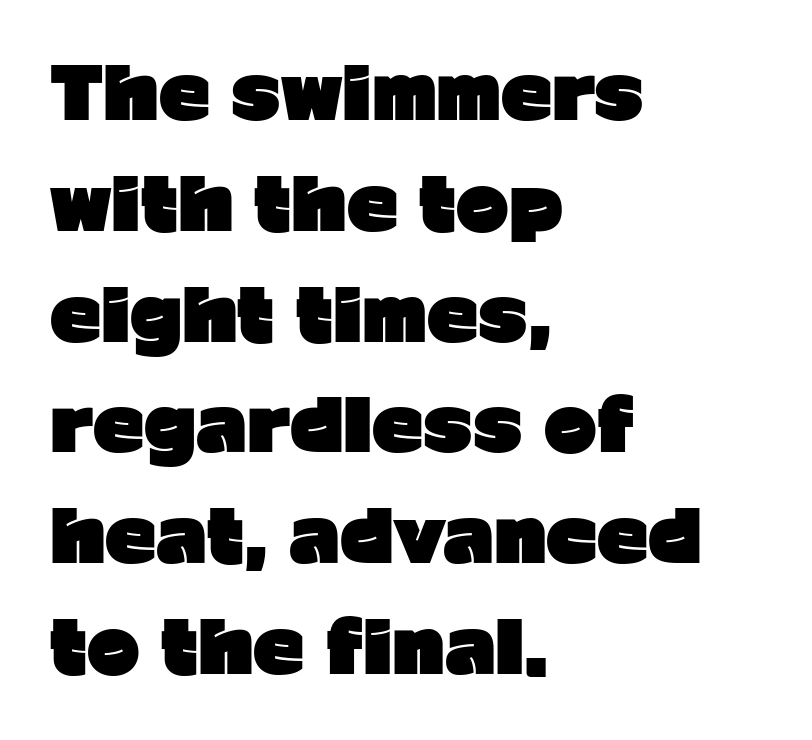
The image shows 71 px heavy sans-serif type, upright; set left-aligned, normal line spacing (1.56x), normal letter spacing, not underlined; low stroke contrast and a medium x-height.
